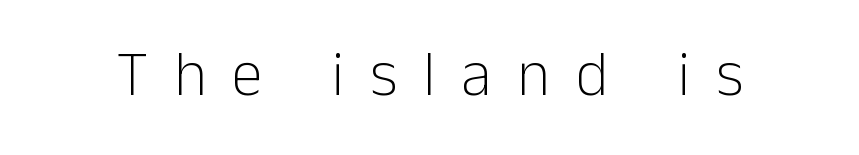
Q: Is the text bold? A: No.
Q: Is the text italic (slanted)? A: No, it is upright.
Q: Is the typeface a serif or a sans-serif typeface? A: Sans-serif.
Q: Is the text underlined? A: No.
Q: Is the spacing between letters normal or unusually wide? A: Unusually wide.
Q: Width (condensed, normal, or wide)? A: Normal.
Q: Stroke contrast? A: Low.
Q: x-height? A: Medium.
Q: Monospaced? A: No.
